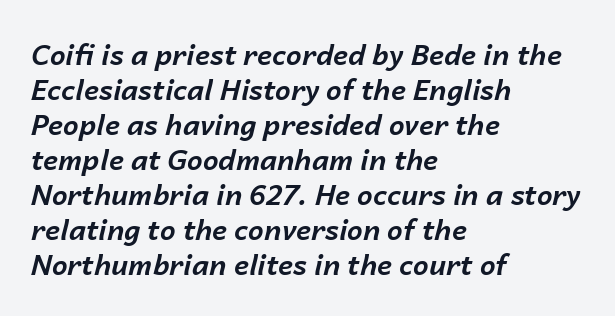
The image shows 28 px bold type, italic (leaning right); set left-aligned, normal line spacing (1.25x), normal letter spacing, not underlined; low stroke contrast and a medium x-height.
